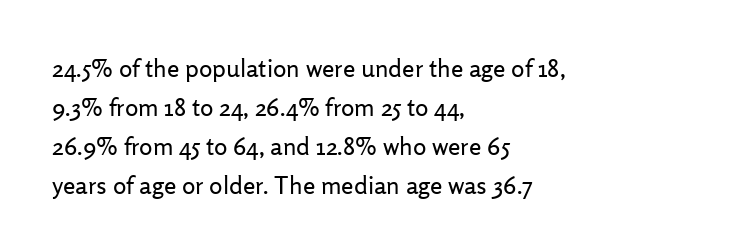
The space between consecutive lines is moderate. In terms of letterspacing, this is plain default setting. This rendering features lettering with no underline. Is the stroke heavy? The answer is a plain regular-or-lighter.
